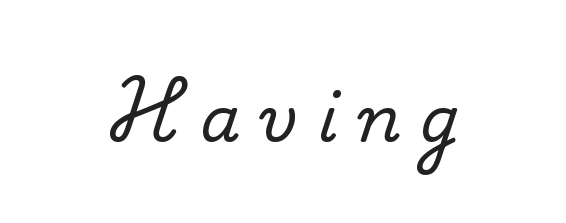
The image shows 64 px regular-weight sans-serif type; set unusually wide letter spacing (+0.31 em), not underlined; low stroke contrast and a small x-height.
